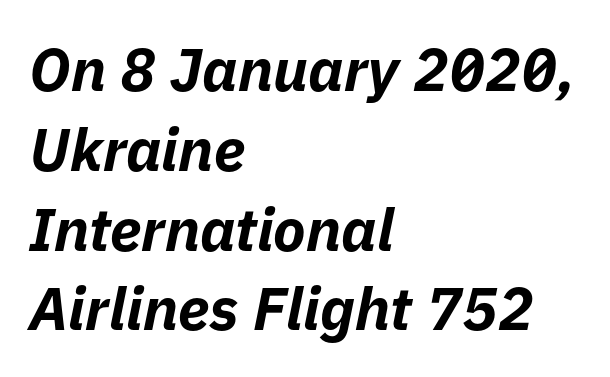
Q: Is the text bold? A: Yes.
Q: Is the text italic (slanted)? A: Yes, it leans right by about 11 degrees.
Q: Is the text underlined? A: No.
Q: How is the paragraph aligned? A: Left-aligned.
Q: Is the spacing between letters normal or unusually wide? A: Normal.
Q: Is the spacing between lines tight, normal or loose? A: Normal.
Q: Width (condensed, normal, or wide)? A: Normal.
Q: Stroke contrast? A: Low.
Q: x-height? A: Medium.
Q: Monospaced? A: No.
